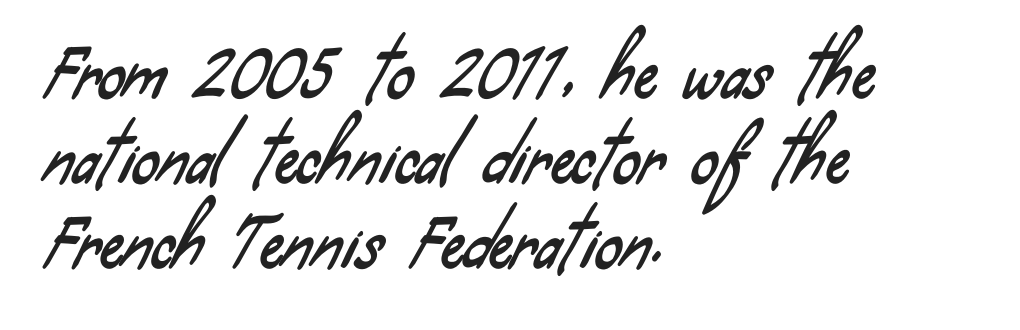
Q: Is the typeface a serif or a sans-serif typeface? A: Sans-serif.
Q: Is the text underlined? A: No.
Q: How is the paragraph aligned? A: Left-aligned.
Q: Is the spacing between letters normal or unusually wide? A: Normal.
Q: Is the spacing between lines tight, normal or loose? A: Normal.
Q: Width (condensed, normal, or wide)? A: Condensed.
Q: Stroke contrast? A: Low.
Q: x-height? A: Small.
Q: Monospaced? A: No.
